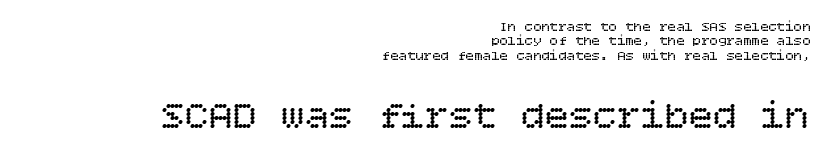
Q: Is the text bold? A: No.
Q: Is the text italic (slanted)? A: No, it is upright.
Q: Is the text underlined? A: No.
Q: How is the paragraph aligned? A: Right-aligned.
Q: Is the spacing between letters normal or unusually wide? A: Normal.
Q: Is the spacing between lines tight, normal or loose? A: Tight.
Q: Which block of text is set in a larger size, the first (top) or the second (bottom)? A: The second (bottom) one.
Q: Width (condensed, normal, or wide)? A: Normal.
Q: Stroke contrast? A: Low.
Q: x-height? A: Large.
